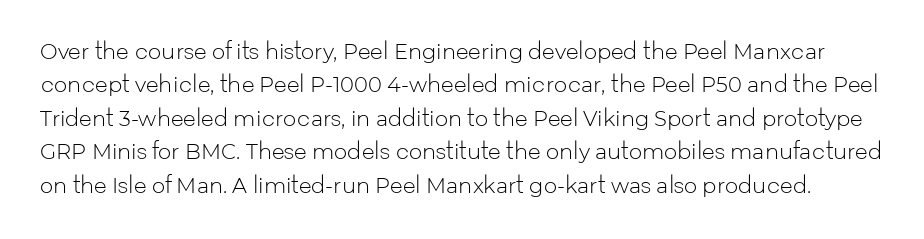
Honestly, there is no underline to notice here at all. Summary of weight: not heavy and not bold. Normally led — the rows are evenly, conventionally spaced. Nope, not italic — everything's standing straight. The rendering keeps characters at their native spacing.
